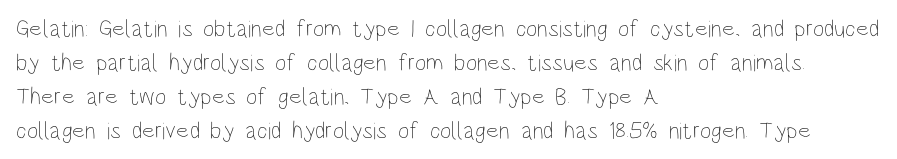
{"italic": "no", "bold": "no", "underline": "no", "align": "left", "line_spacing": "normal", "line_spacing_ratio": 1.41, "letter_spacing": "normal", "letter_spacing_em": 0.0, "glyph_px": 24}
